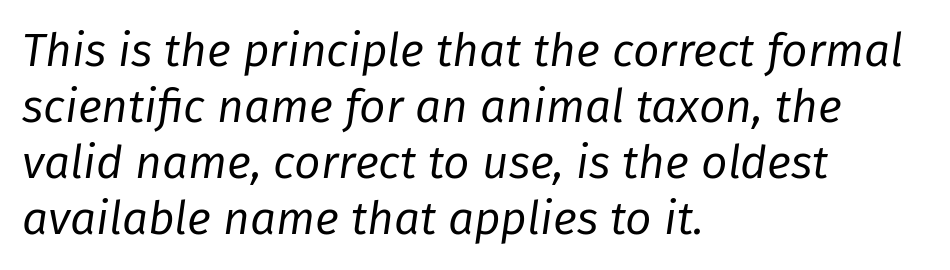
Q: Is the text bold? A: No.
Q: Is the text italic (slanted)? A: Yes, it leans right by about 8 degrees.
Q: Is the text underlined? A: No.
Q: How is the paragraph aligned? A: Left-aligned.
Q: Is the spacing between letters normal or unusually wide? A: Normal.
Q: Width (condensed, normal, or wide)? A: Normal.
Q: Stroke contrast? A: Low.
Q: x-height? A: Medium.
Q: Monospaced? A: No.
